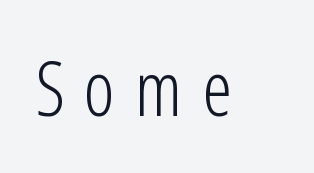
The image shows 75 px light, condensed sans-serif type, upright; set unusually wide letter spacing (+0.26 em), not underlined; low stroke contrast and a medium x-height.
